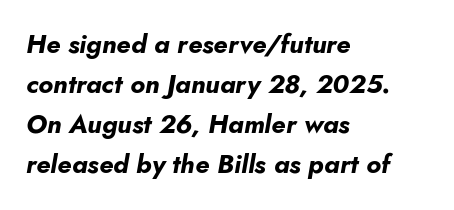
Q: Is the text bold? A: Yes.
Q: Is the text italic (slanted)? A: Yes, it leans right by about 10 degrees.
Q: Is the text underlined? A: No.
Q: How is the paragraph aligned? A: Left-aligned.
Q: Is the spacing between letters normal or unusually wide? A: Normal.
Q: Is the spacing between lines tight, normal or loose? A: Normal.
